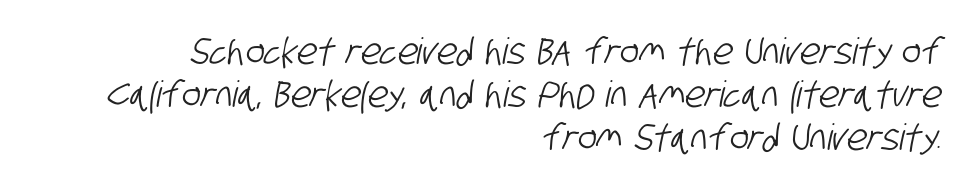
Q: Is the typeface a serif or a sans-serif typeface? A: Sans-serif.
Q: Is the text underlined? A: No.
Q: How is the paragraph aligned? A: Right-aligned.
Q: Is the spacing between letters normal or unusually wide? A: Normal.
Q: Width (condensed, normal, or wide)? A: Condensed.
Q: Stroke contrast? A: Low.
Q: x-height? A: Large.
Q: Monospaced? A: No.
